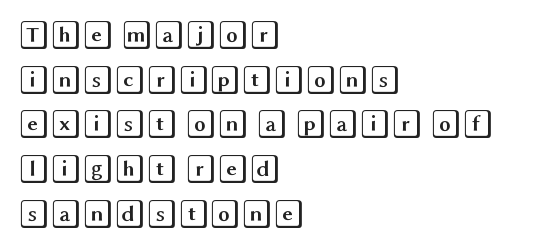
The ragged edge is on the right, which tells us the setting is flush left. This is the regular roman posture of the typeface. If you measured baseline to baseline, you'd find a middling distance. Each word holds together tightly as a unit, with standard inter-letter gaps. Decoration check: the copy has no underline.
